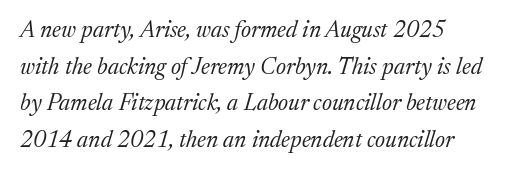
Q: Is the text bold? A: No.
Q: Is the text italic (slanted)? A: Yes, it leans right by about 17 degrees.
Q: Is the text underlined? A: No.
Q: Is the spacing between letters normal or unusually wide? A: Normal.
Q: Is the spacing between lines tight, normal or loose? A: Normal.
